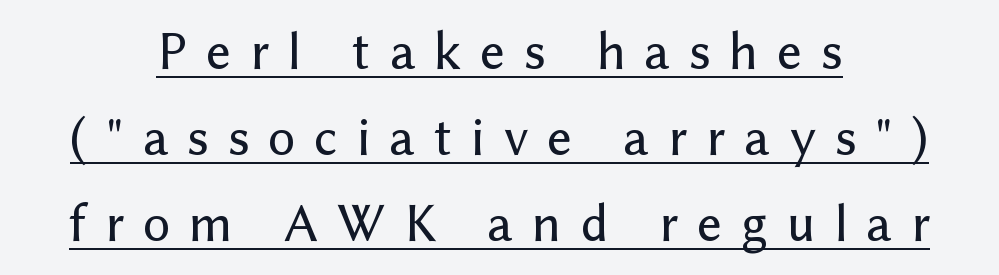
Note: no serifs on the glyphs. When letters stand straight like this, we call the style roman or upright. Reading down the block, each line starts at a different indent, mirrored at its end. The letters advance in unequal steps, a hallmark of proportional type. Decoration check: the copy is underlined. Someone cranked the tracking dial way up on this one.
